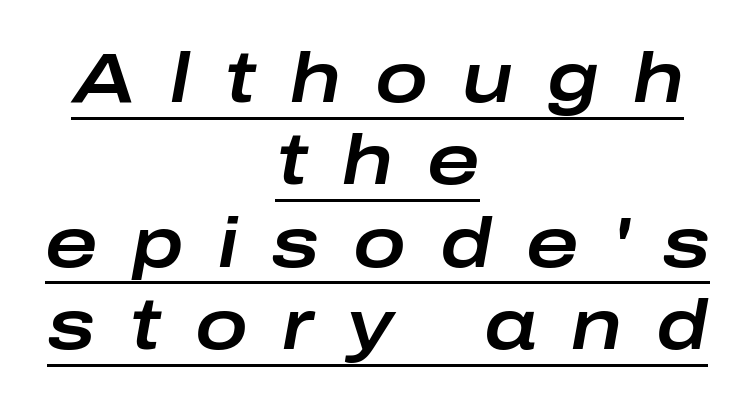
{"italic": "yes", "lean": "right", "slant_degrees": 10, "width": "wide", "stroke_contrast": "low", "x_height": "medium", "monospaced": "no", "underline": "yes", "align": "center", "line_spacing_ratio": 1.16, "letter_spacing": "wide", "letter_spacing_em": 0.48, "glyph_px": 71}
